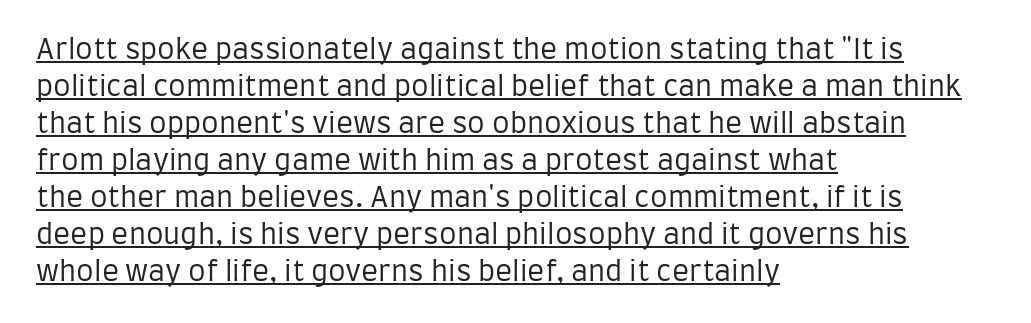
The image shows 28 px regular-weight, condensed sans-serif type, upright; set left-aligned, normal line spacing (1.32x), normal letter spacing, underlined; low stroke contrast and a large x-height.
